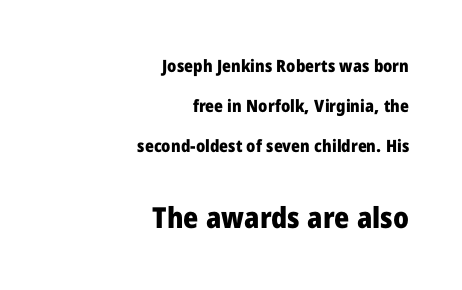
Q: Is the text bold? A: Yes.
Q: Is the text italic (slanted)? A: No, it is upright.
Q: Is the typeface a serif or a sans-serif typeface? A: Sans-serif.
Q: Is the text underlined? A: No.
Q: How is the paragraph aligned? A: Right-aligned.
Q: Is the spacing between letters normal or unusually wide? A: Normal.
Q: Is the spacing between lines tight, normal or loose? A: Loose.
Q: Which block of text is set in a larger size, the first (top) or the second (bottom)? A: The second (bottom) one.
Q: Width (condensed, normal, or wide)? A: Normal.
Q: Stroke contrast? A: Low.
Q: x-height? A: Medium.
Q: Monospaced? A: No.
